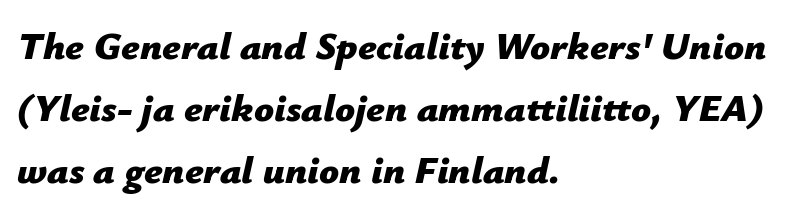
The image shows 39 px bold type, italic (leaning right); set left-aligned, normal line spacing (1.59x), normal letter spacing, not underlined; low stroke contrast and a medium x-height.
